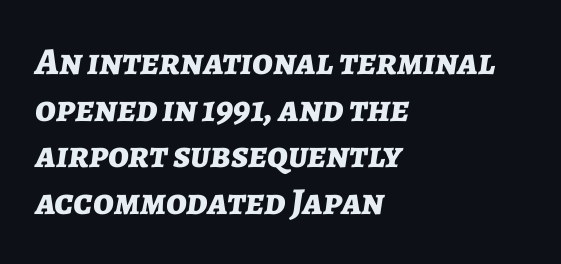
The letters are bold, with thick, heavy strokes. The letters are slanted; this is an italic face. The baseline area is clear. No extra tracking has been applied to these lines. Do the characters align in a grid? No, the font is proportional. The rendering anchors every line to the left-hand side.
